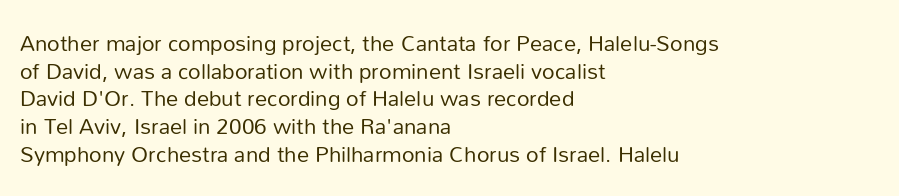
The typeface has the unassuming heft of standard copy or less. Vertical strokes here are truly vertical. A clean baseline with only descenders dipping below it. Default kerning and tracking; the words read as compact shapes.
